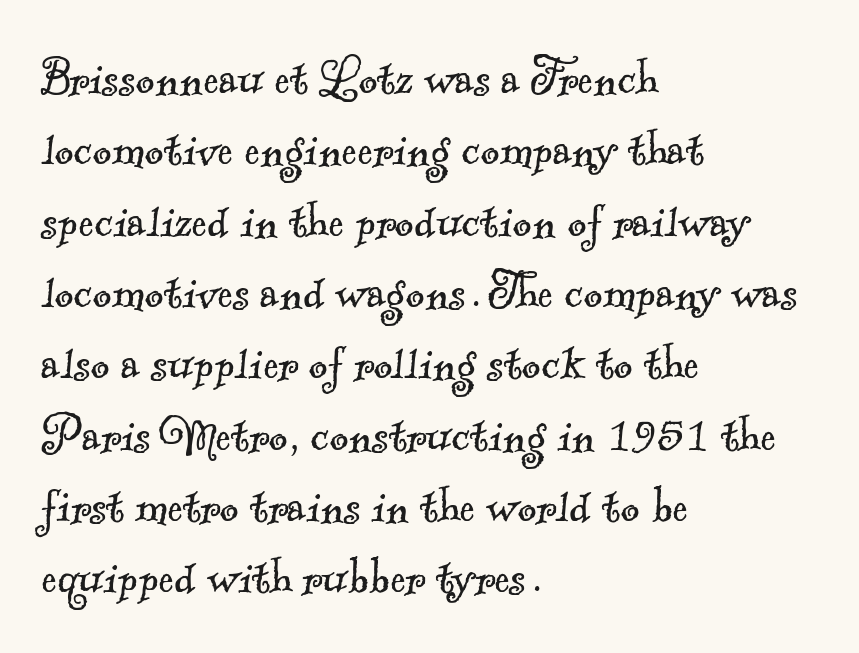
The image shows 58 px light serif type; set left-aligned, line spacing 1.23x, normal letter spacing, not underlined; a small x-height.
